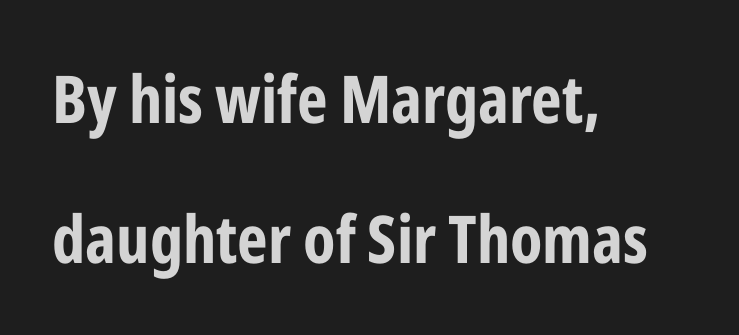
Check the space under the baseline: it is left empty. The text block is weighted toward the left margin, trailing off unevenly rightward. I'd describe the lettering as bold — thick and assertive. Check where the strokes stop: nothing finishes them off — pure sans. Spacing verdict: proportional, widths tailored to each character. The vertical gap from one line to the next is large.
